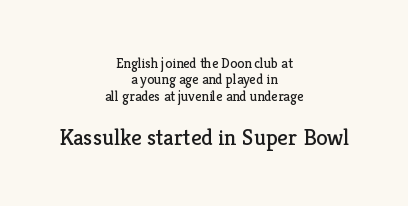
Does extra space separate the letters? No, they use regular spacing. The lines are quadded center. Which chunk is bigger? The second one — the bottom block dwarfs the top. This rendering features lettering with no underline. Is the type heavy? It reads as light-to-regular instead.
